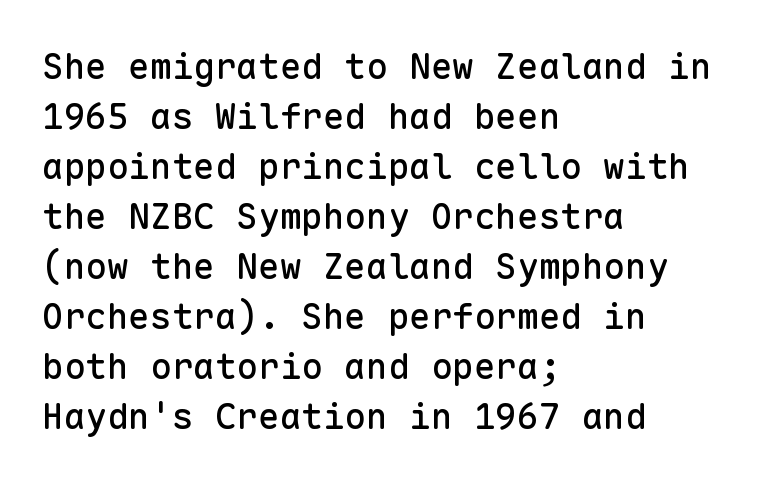
{"serif": "no", "italic": "no", "width": "normal", "stroke_contrast": "low", "x_height": "medium", "monospaced": "yes", "underline": "no", "align": "left", "line_spacing": "normal", "line_spacing_ratio": 1.39, "letter_spacing": "normal", "letter_spacing_em": 0.0, "glyph_px": 36}
